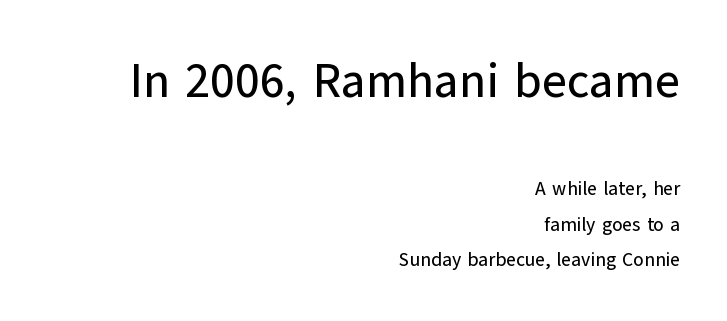
{"serif": "no", "italic": "no", "width": "normal", "stroke_contrast": "low", "x_height": "medium", "monospaced": "no", "underline": "no", "align": "right", "line_spacing_ratio": 1.87, "letter_spacing": "normal", "letter_spacing_em": 0.0, "larger_block": "first", "size_ratio": 2.53, "glyph_px": 48}
